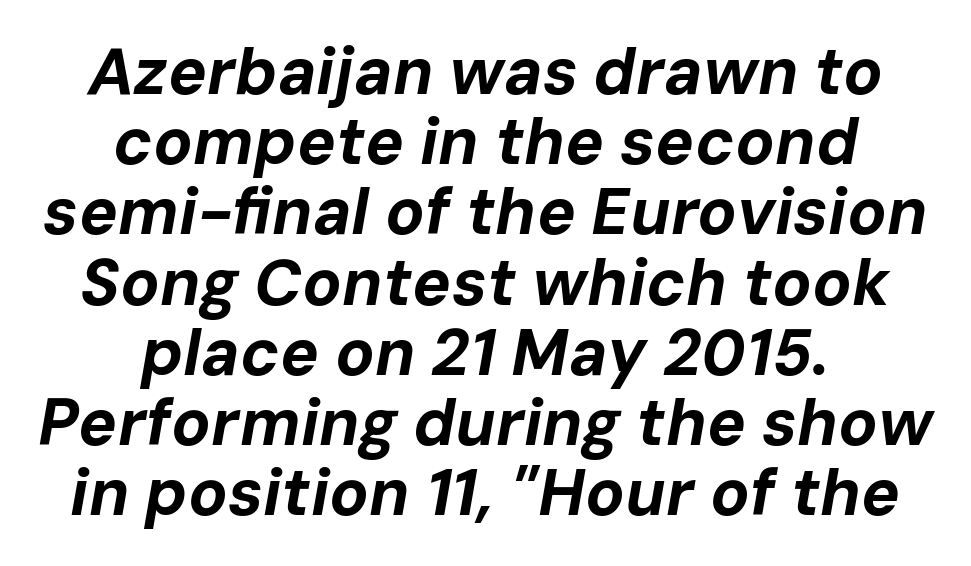
I'd describe the lettering as bold — thick and assertive. Spacing verdict: proportional, widths tailored to each character. Every row of glyphs is offset so its center matches the block's center. Emphasis-style slanted type is in use. Baseline-to-baseline distance is barely more than the letter height.
